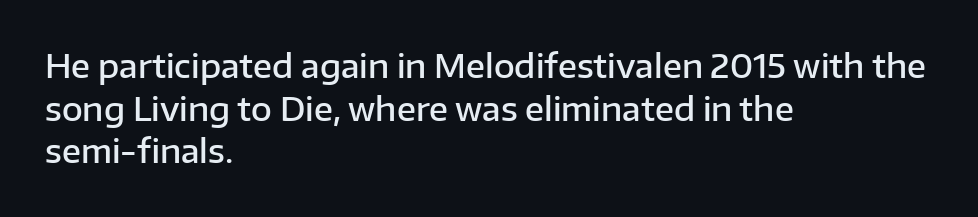
Q: Is the text bold? A: Semi-bold.
Q: Is the text italic (slanted)? A: No, it is upright.
Q: Is the typeface a serif or a sans-serif typeface? A: Sans-serif.
Q: Is the text underlined? A: No.
Q: How is the paragraph aligned? A: Left-aligned.
Q: Is the spacing between letters normal or unusually wide? A: Normal.
Q: Is the spacing between lines tight, normal or loose? A: Normal.
Q: Width (condensed, normal, or wide)? A: Normal.
Q: Stroke contrast? A: Low.
Q: x-height? A: Medium.
Q: Monospaced? A: No.
